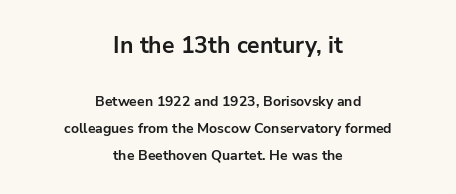
{"italic": "no", "bold": "yes", "underline": "no", "align": "center", "line_spacing": "loose", "line_spacing_ratio": 1.91, "letter_spacing": "normal", "letter_spacing_em": 0.0, "larger_block": "first", "size_ratio": 1.64, "glyph_px": 23}
